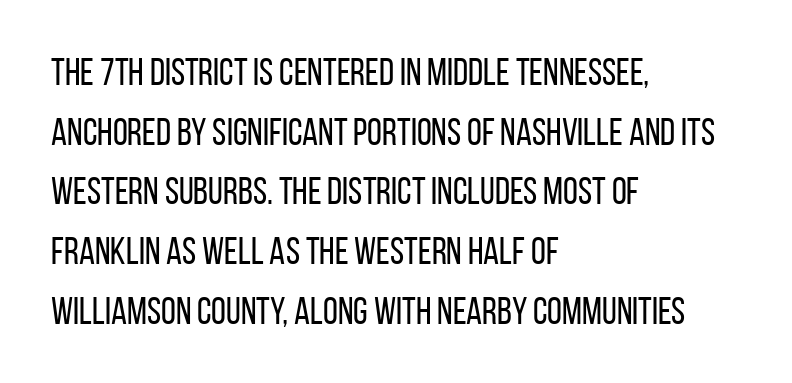
The image shows 38 px regular-weight, condensed sans-serif type, upright; set left-aligned, normal line spacing (1.57x), normal letter spacing, not underlined; low stroke contrast and a large x-height.
